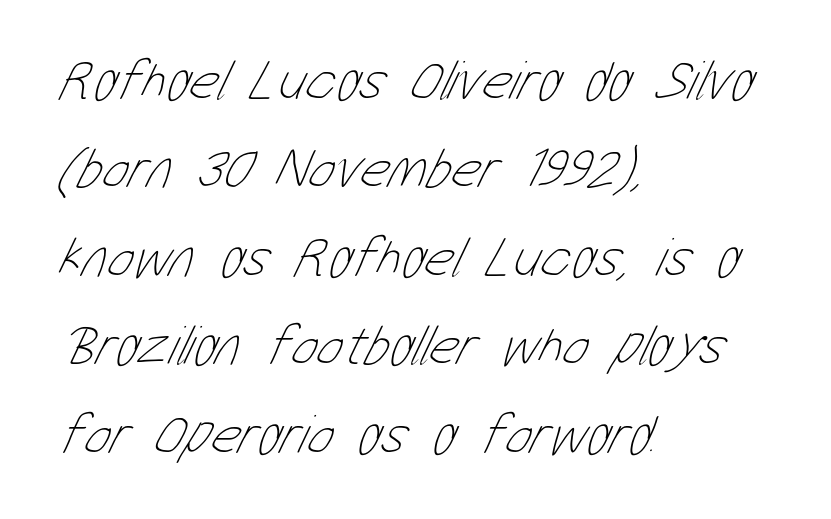
Q: Is the text bold? A: No.
Q: Is the text underlined? A: No.
Q: How is the paragraph aligned? A: Left-aligned.
Q: Is the spacing between letters normal or unusually wide? A: Normal.
Q: Is the spacing between lines tight, normal or loose? A: Normal.
Q: Width (condensed, normal, or wide)? A: Condensed.
Q: Stroke contrast? A: Low.
Q: x-height? A: Medium.
Q: Monospaced? A: No.
